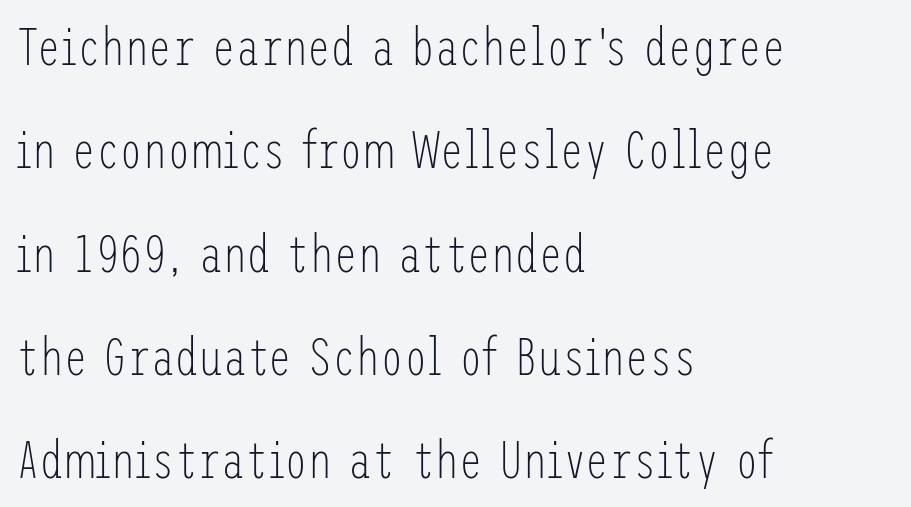
The image shows 53 px light, condensed sans-serif type, upright; set left-aligned, loose line spacing (1.95x), normal letter spacing, not underlined; low stroke contrast and a medium x-height.
